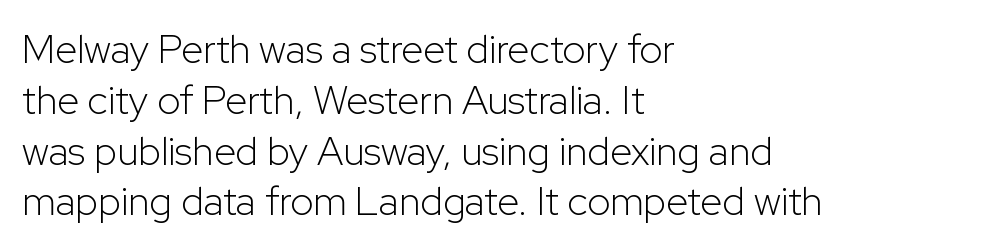
{"serif": "no", "italic": "no", "bold": "no", "weight": "light", "width": "normal", "stroke_contrast": "low", "x_height": "medium", "monospaced": "no", "underline": "no", "align": "left", "line_spacing": "normal", "line_spacing_ratio": 1.27, "letter_spacing": "normal", "letter_spacing_em": 0.0, "glyph_px": 40}
